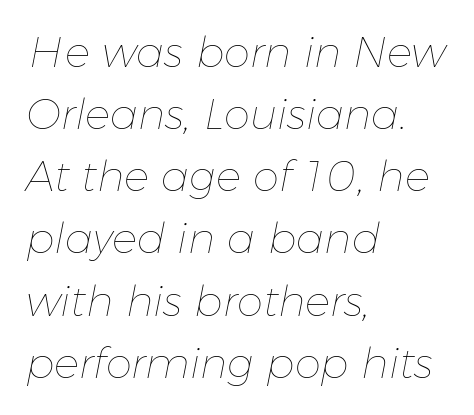
Q: Is the text bold? A: No.
Q: Is the text italic (slanted)? A: Yes, it leans right by about 11 degrees.
Q: Is the text underlined? A: No.
Q: How is the paragraph aligned? A: Left-aligned.
Q: Is the spacing between letters normal or unusually wide? A: Normal.
Q: Is the spacing between lines tight, normal or loose? A: Normal.
Q: Width (condensed, normal, or wide)? A: Normal.
Q: Stroke contrast? A: Low.
Q: x-height? A: Medium.
Q: Monospaced? A: No.
